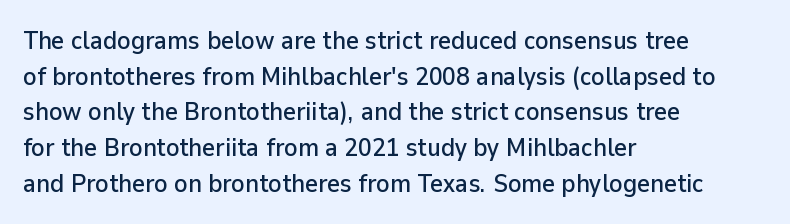
Glyph-to-glyph distance matches everyday printed text. The baseline area is clear. These lines are set flush left with a ragged right edge. Designer's note — italics off, roman on. The rendering uses a moderate line-height, typical for paragraphs.
